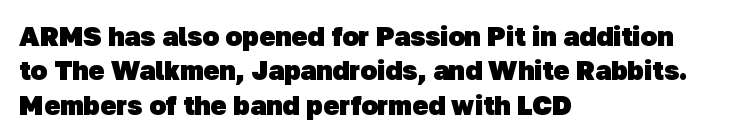
{"bold": "yes", "underline": "no", "align": "left", "line_spacing": "normal", "line_spacing_ratio": 1.27, "letter_spacing": "normal", "letter_spacing_em": 0.0, "glyph_px": 27}
